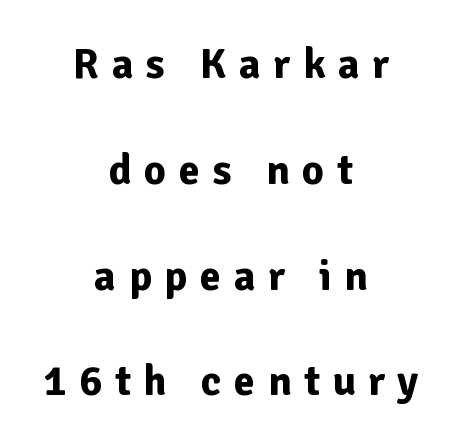
The image shows 43 px bold sans-serif type, upright; set centered, loose line spacing (2.46x), unusually wide letter spacing (+0.29 em), not underlined; low stroke contrast and a medium x-height.
